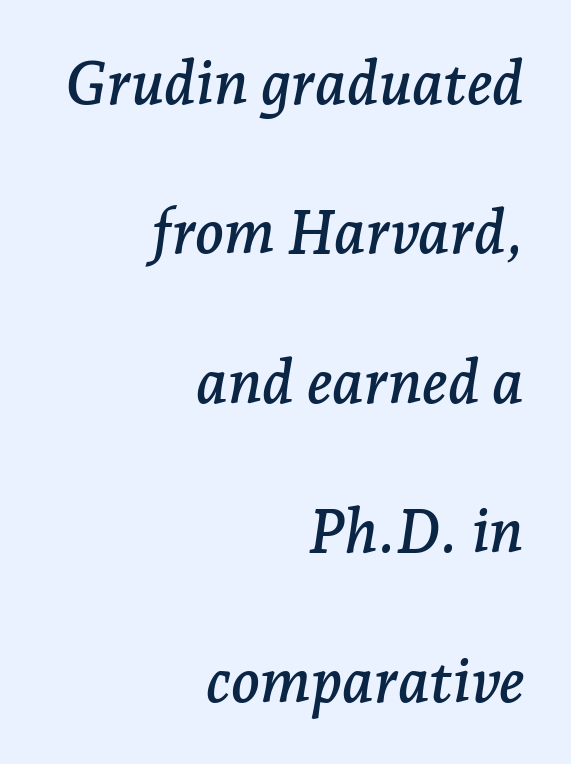
{"serif": "yes", "italic": "yes", "lean": "right", "slant_degrees": 7, "width": "normal", "stroke_contrast": "low", "x_height": "medium", "monospaced": "no", "underline": "no", "align": "right", "line_spacing": "loose", "line_spacing_ratio": 2.49, "letter_spacing": "normal", "letter_spacing_em": 0.0, "glyph_px": 60}
